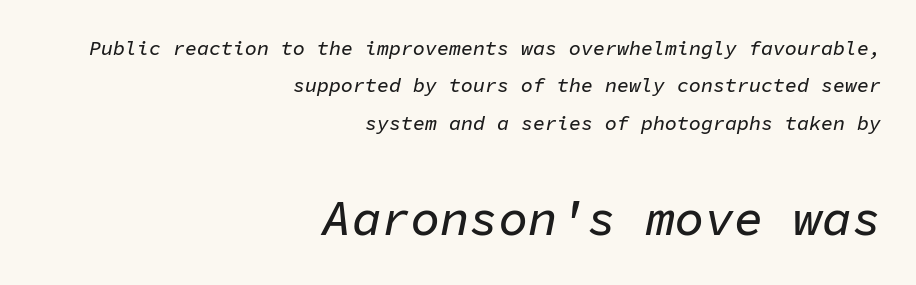
{"italic": "yes", "lean": "right", "slant_degrees": 11, "width": "normal", "stroke_contrast": "low", "x_height": "medium", "monospaced": "yes", "underline": "no", "align": "right", "line_spacing_ratio": 1.87, "letter_spacing": "normal", "letter_spacing_em": 0.0, "larger_block": "second", "size_ratio": 2.45, "glyph_px": 49}
